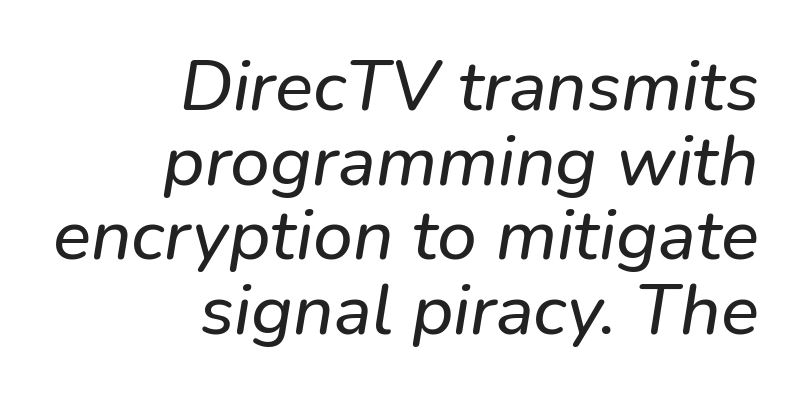
The image shows 71 px text type, italic (leaning right); set right-aligned, tight line spacing (1.05x), normal letter spacing, not underlined; low stroke contrast and a medium x-height.
